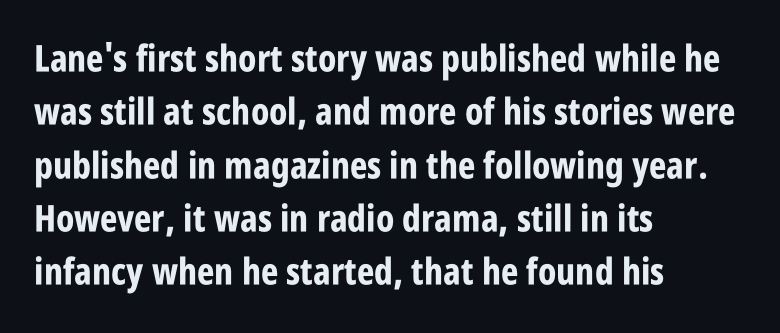
{"serif": "no", "italic": "no", "bold": "yes", "weight": "bold", "width": "condensed", "stroke_contrast": "low", "x_height": "large", "monospaced": "no", "underline": "no", "align": "left", "line_spacing": "normal", "line_spacing_ratio": 1.44, "letter_spacing": "normal", "letter_spacing_em": 0.0, "glyph_px": 37}
